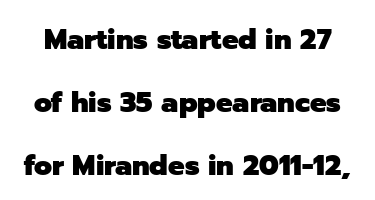
{"serif": "no", "italic": "no", "bold": "yes", "weight": "heavy", "width": "normal", "stroke_contrast": "low", "x_height": "medium", "monospaced": "no", "underline": "no", "line_spacing": "loose", "line_spacing_ratio": 2.17, "letter_spacing": "normal", "letter_spacing_em": 0.0, "glyph_px": 29}
